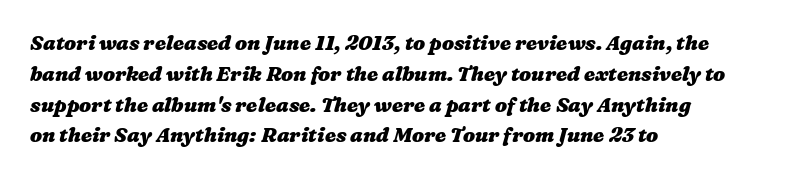
Q: Is the text bold? A: Yes.
Q: Is the text underlined? A: No.
Q: How is the paragraph aligned? A: Left-aligned.
Q: Is the spacing between letters normal or unusually wide? A: Normal.
Q: Is the spacing between lines tight, normal or loose? A: Normal.
